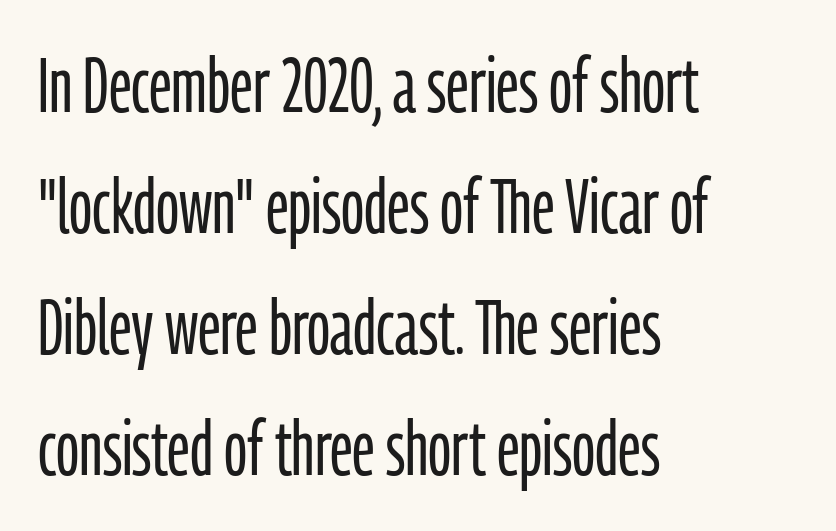
Q: Is the text bold? A: No.
Q: Is the text italic (slanted)? A: No, it is upright.
Q: Is the typeface a serif or a sans-serif typeface? A: Sans-serif.
Q: Is the text underlined? A: No.
Q: How is the paragraph aligned? A: Left-aligned.
Q: Is the spacing between letters normal or unusually wide? A: Normal.
Q: Is the spacing between lines tight, normal or loose? A: Normal.
Q: Width (condensed, normal, or wide)? A: Condensed.
Q: Stroke contrast? A: Low.
Q: x-height? A: Medium.
Q: Monospaced? A: No.
